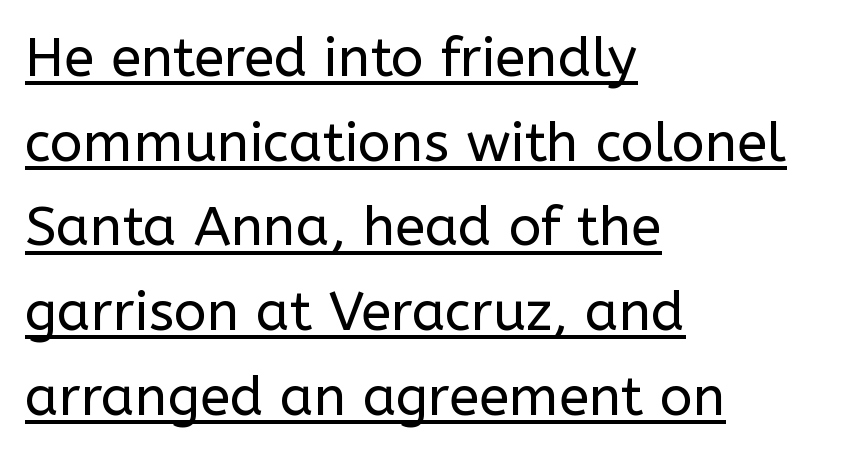
The image shows 55 px regular-weight sans-serif type, upright; set left-aligned, normal line spacing (1.54x), normal letter spacing, underlined; low stroke contrast and a medium x-height.
